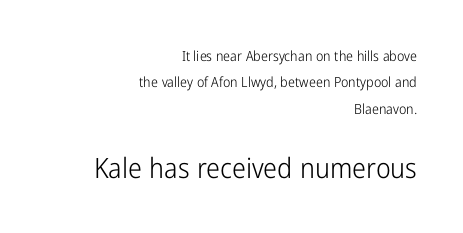
Does the type have serifs? No, each stem ends abruptly. Unbolded letterforms with no extra heft. The face used here is rendered with its standard letterfit. The lines in this sample share a right terminus and differ only in where they begin.
